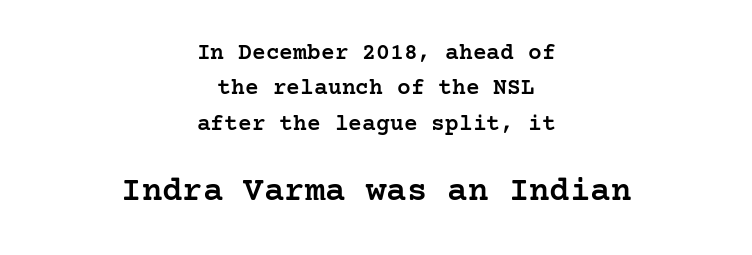
{"serif": "yes", "italic": "no", "bold": "semi", "weight": "semibold", "width": "normal", "stroke_contrast": "low", "x_height": "medium", "underline": "no", "align": "center", "line_spacing": "normal", "line_spacing_ratio": 1.54, "letter_spacing": "normal", "letter_spacing_em": 0.0, "larger_block": "second", "size_ratio": 1.48, "glyph_px": 34}
